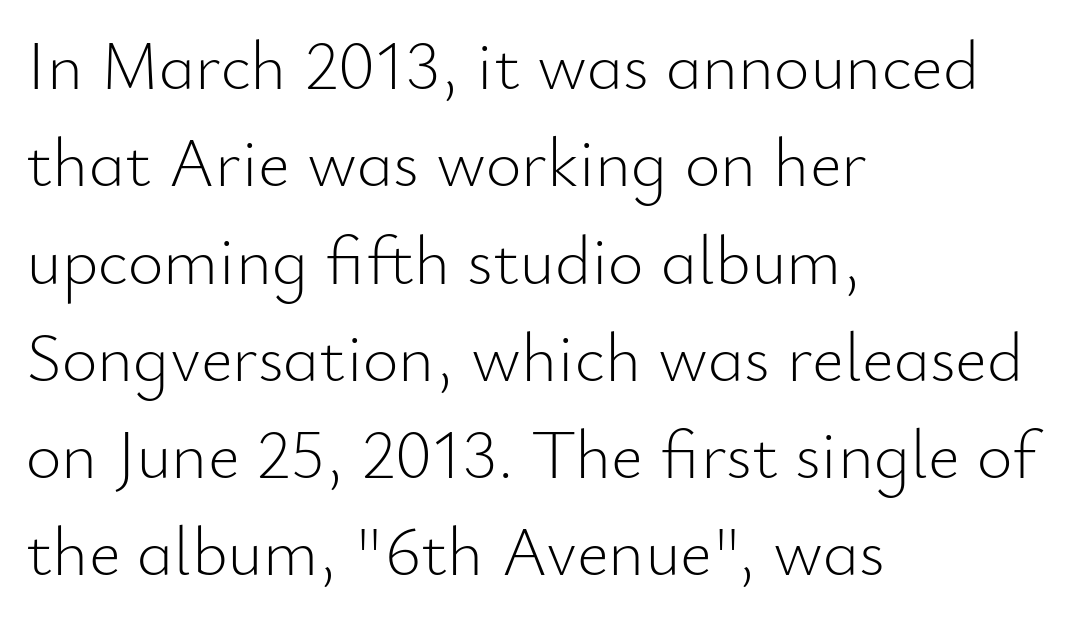
The image shows 69 px light sans-serif type, upright; set left-aligned, normal line spacing (1.41x), normal letter spacing, not underlined; low stroke contrast and a small x-height.
